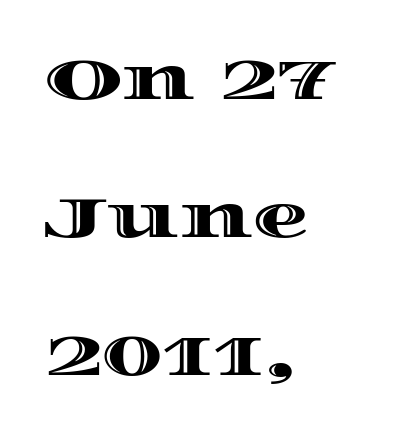
The image shows 56 px wide type, upright; set left-aligned, loose line spacing (2.46x), normal letter spacing, not underlined; a large x-height.
